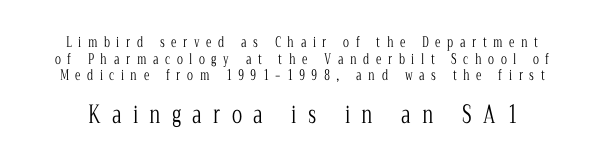
{"italic": "no", "bold": "no", "underline": "no", "line_spacing_ratio": 1.18, "letter_spacing": "wide", "letter_spacing_em": 0.47, "larger_block": "second", "size_ratio": 1.71, "glyph_px": 24}
